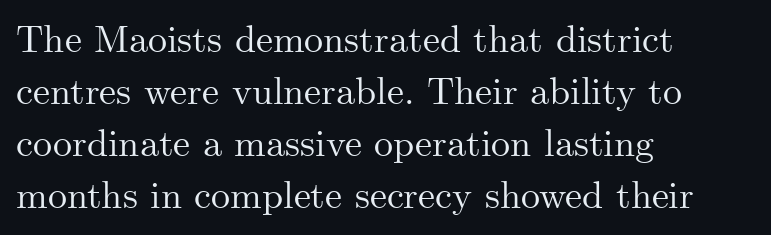
A typesetter would label this face a serif. Typeset ragged right — the left edge is the straight one. Nobody drew a line under any word here. This rendering leaves character spacing at its baseline value. The rows are spaced the way most documents space them. Spacing verdict: proportional, widths tailored to each character.
